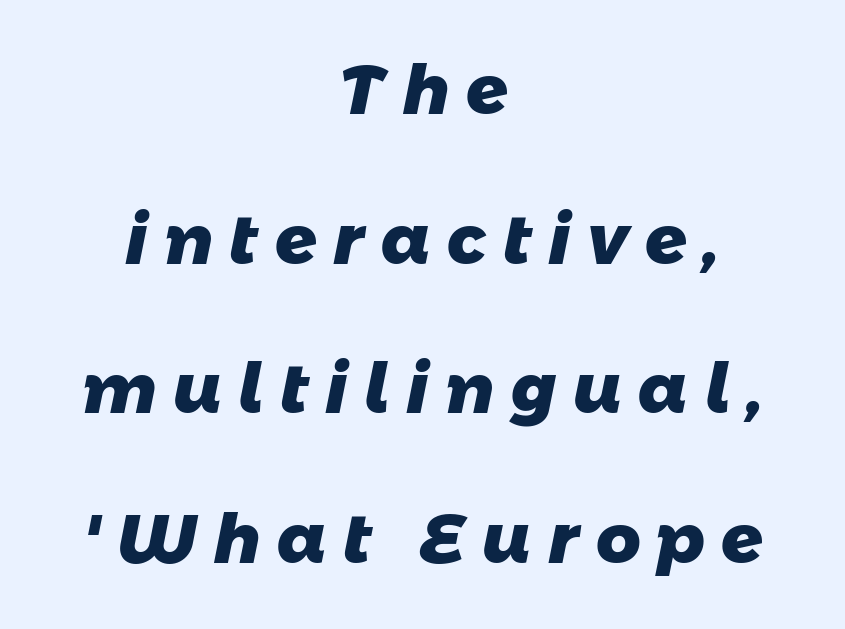
The line-height multiplier appears high, well above default. In terms of letterspacing, this is a distinctly airy, spread setting. The specimen omits any rule beneath the text block's lines. Leftover space on each line is divided equally before and after the words. You could not count columns in this text — the font is proportionally spaced.
